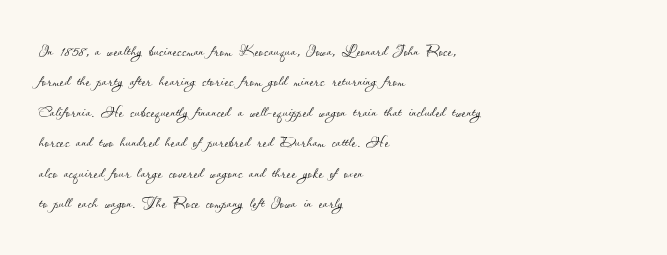
Q: Is the text bold? A: No.
Q: Is the text italic (slanted)? A: Yes.
Q: Is the text underlined? A: No.
Q: How is the paragraph aligned? A: Left-aligned.
Q: Is the spacing between letters normal or unusually wide? A: Normal.
Q: Is the spacing between lines tight, normal or loose? A: Normal.
